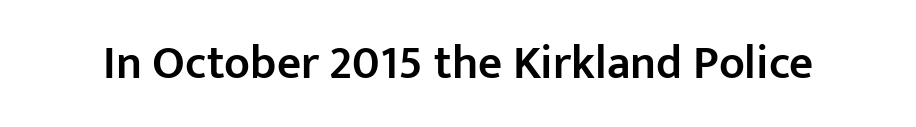
Q: Is the text bold? A: Semi-bold.
Q: Is the text italic (slanted)? A: No, it is upright.
Q: Is the typeface a serif or a sans-serif typeface? A: Sans-serif.
Q: Is the text underlined? A: No.
Q: Is the spacing between letters normal or unusually wide? A: Normal.
Q: Width (condensed, normal, or wide)? A: Normal.
Q: Stroke contrast? A: Low.
Q: x-height? A: Medium.
Q: Monospaced? A: No.
